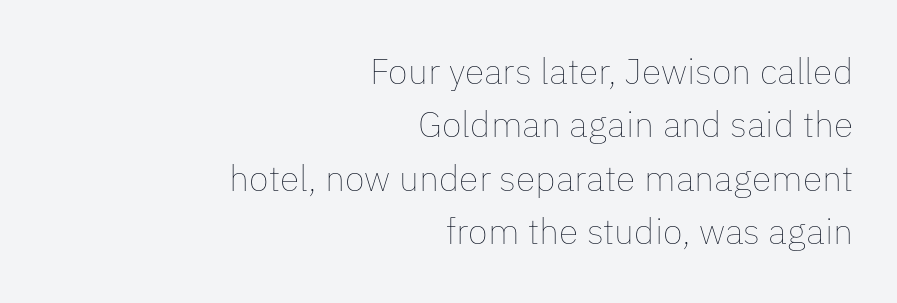
{"italic": "no", "bold": "no", "weight": "thin", "width": "normal", "stroke_contrast": "low", "x_height": "medium", "monospaced": "no", "underline": "no", "align": "right", "line_spacing": "normal", "line_spacing_ratio": 1.48, "letter_spacing": "normal", "letter_spacing_em": 0.0, "glyph_px": 36}
